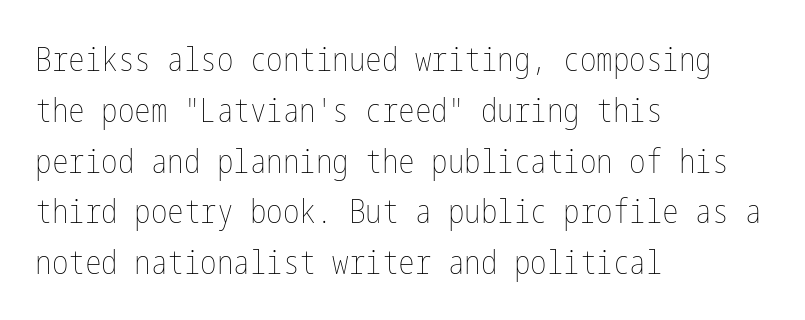
Q: Is the text bold? A: No.
Q: Is the text italic (slanted)? A: No, it is upright.
Q: Is the text underlined? A: No.
Q: How is the paragraph aligned? A: Left-aligned.
Q: Is the spacing between letters normal or unusually wide? A: Normal.
Q: Is the spacing between lines tight, normal or loose? A: Normal.
Q: Width (condensed, normal, or wide)? A: Condensed.
Q: Stroke contrast? A: Low.
Q: x-height? A: Medium.
